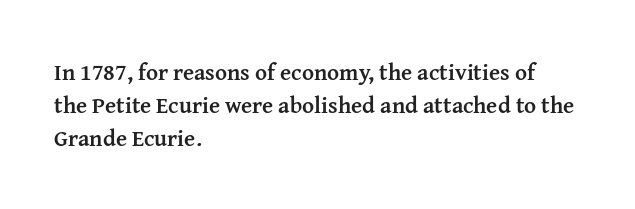
The image shows 23 px bold type, upright; set left-aligned, normal line spacing (1.43x), normal letter spacing, not underlined.
